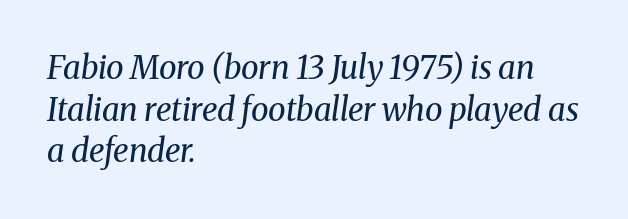
Designer's note — italics engaged. A clean baseline with only descenders dipping below it. Is the type heavy? It reads as light-to-regular instead. Students, observe: this is what conventionally led text looks like. These lines are composed in type with serifs. The passage is arranged the way most books set body copy — flush left.
